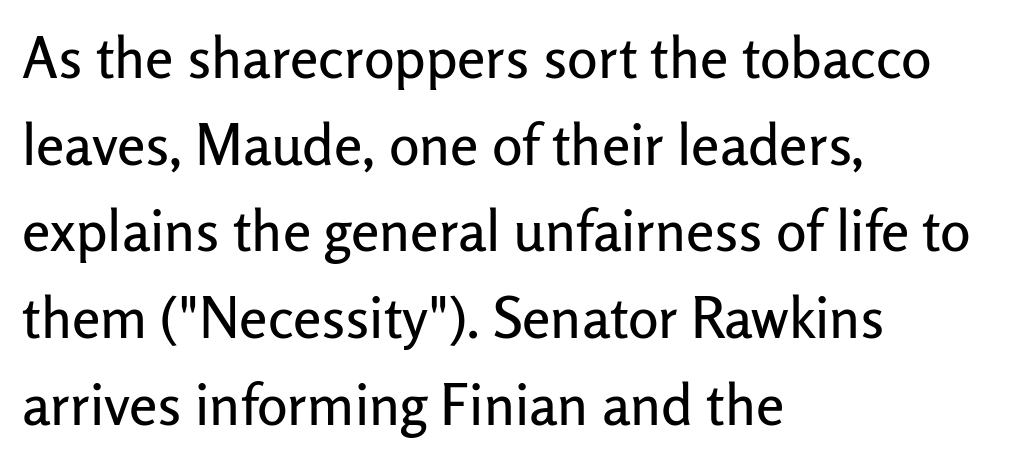
{"serif": "no", "italic": "no", "width": "normal", "stroke_contrast": "low", "x_height": "medium", "monospaced": "no", "underline": "no", "align": "left", "line_spacing": "normal", "line_spacing_ratio": 1.52, "letter_spacing": "normal", "letter_spacing_em": 0.0, "glyph_px": 57}
